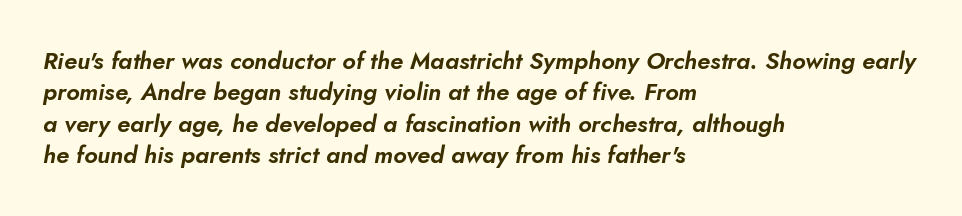
Italic? Definitely — the glyphs are oblique. Nobody touched the tracking dial on this one. The rows are spaced the way most documents space them. Underlining? Definitely not there.
